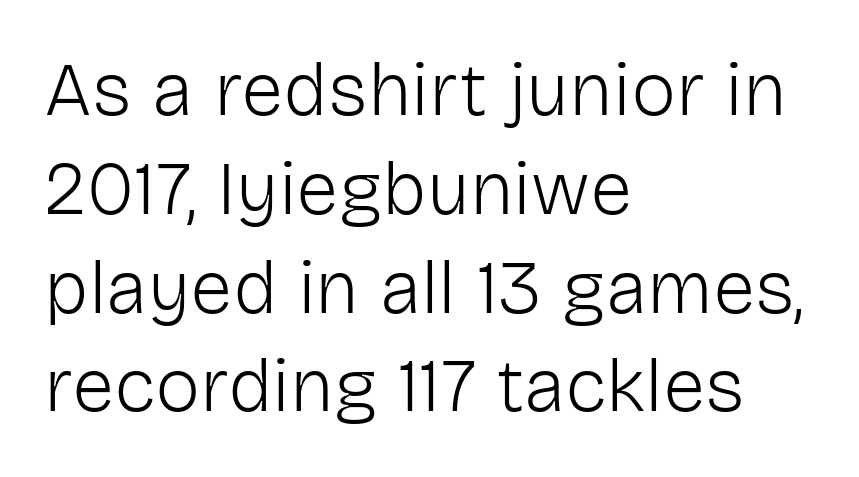
Normally led — the rows are evenly, conventionally spaced. These lines were composed using upright roman letters. Horizontal alignment here is leftward, the default for most running prose. Honestly, there is no underline to notice here at all. Caption: face not bold, strokes unweighted. A sans-serif font was chosen for this passage.
